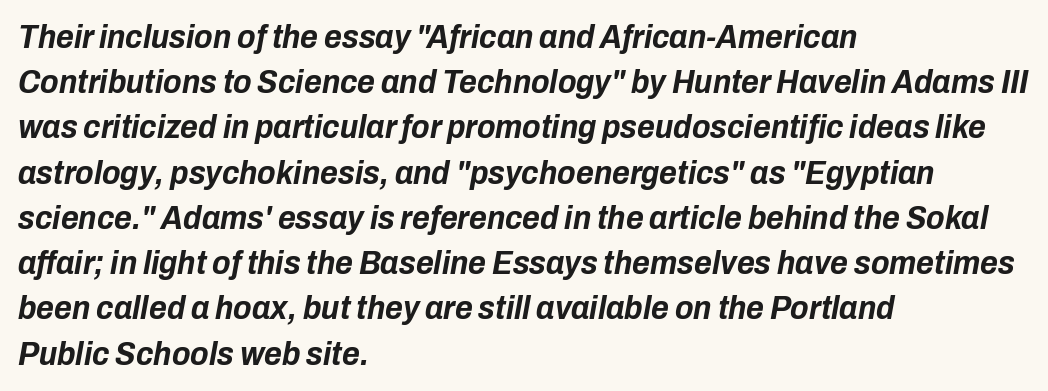
Q: Is the text bold? A: Yes.
Q: Is the text italic (slanted)? A: Yes, it leans right by about 10 degrees.
Q: Is the text underlined? A: No.
Q: How is the paragraph aligned? A: Left-aligned.
Q: Is the spacing between letters normal or unusually wide? A: Normal.
Q: Is the spacing between lines tight, normal or loose? A: Normal.
Q: Width (condensed, normal, or wide)? A: Condensed.
Q: Stroke contrast? A: Low.
Q: x-height? A: Medium.
Q: Monospaced? A: No.
